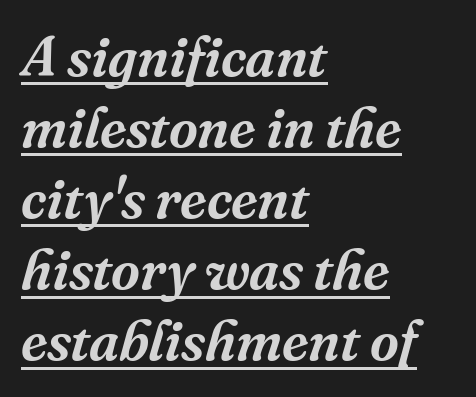
Observe the lean: these are italic letterforms. Note the varied advance widths — an 'i' is clearly narrower than an 'm'. Is the block centered? No — it sits flush against the left margin. Underlining? Definitely there. Tracking here is standard; glyphs follow each other at the usual distance.
